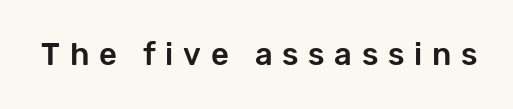
The image shows 31 px sans-serif type, upright; set unusually wide letter spacing (+0.31 em), not underlined; low stroke contrast and a medium x-height.
